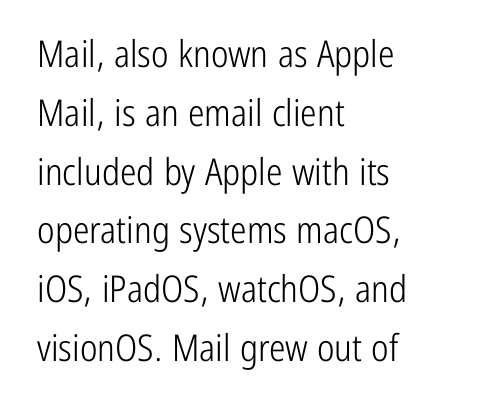
{"serif": "no", "italic": "no", "bold": "no", "weight": "light", "width": "condensed", "stroke_contrast": "low", "x_height": "medium", "monospaced": "no", "underline": "no", "align": "left", "line_spacing": "normal", "line_spacing_ratio": 1.59, "letter_spacing": "normal", "letter_spacing_em": 0.0, "glyph_px": 37}
